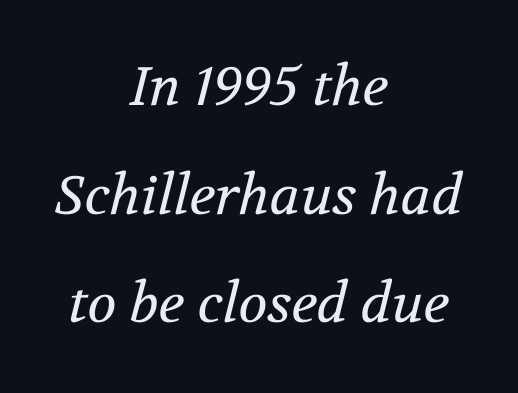
{"serif": "yes", "italic": "yes", "lean": "right", "slant_degrees": 12, "bold": "no", "weight": "regular", "width": "normal", "stroke_contrast": "medium", "x_height": "medium", "monospaced": "no", "underline": "no", "align": "center", "line_spacing": "loose", "line_spacing_ratio": 2.01, "letter_spacing": "normal", "letter_spacing_em": 0.0, "glyph_px": 54}
